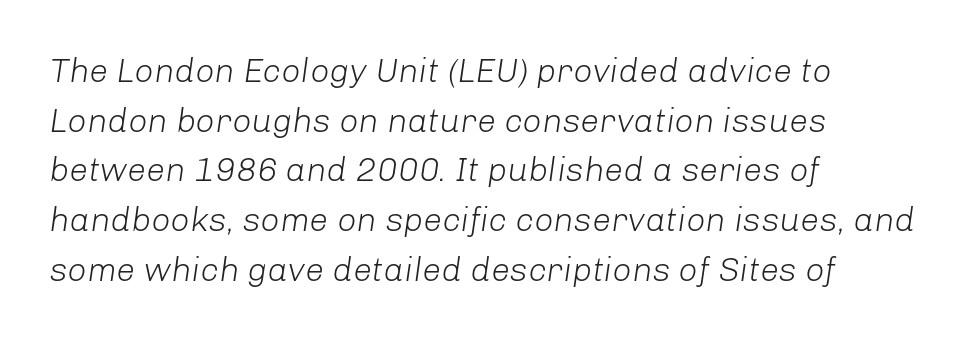
Q: Is the text bold? A: No.
Q: Is the text italic (slanted)? A: Yes, it leans right by about 8 degrees.
Q: Is the text underlined? A: No.
Q: How is the paragraph aligned? A: Left-aligned.
Q: Is the spacing between letters normal or unusually wide? A: Normal.
Q: Is the spacing between lines tight, normal or loose? A: Normal.
Q: Width (condensed, normal, or wide)? A: Normal.
Q: Stroke contrast? A: Low.
Q: x-height? A: Medium.
Q: Monospaced? A: No.
